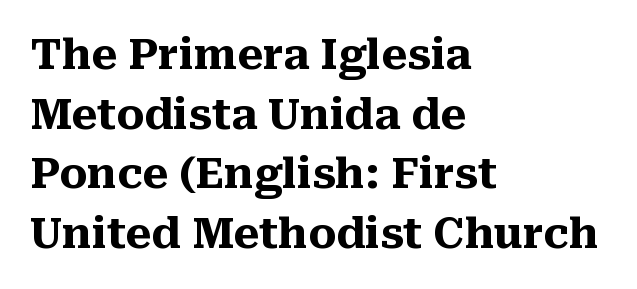
Q: Is the text bold? A: Yes.
Q: Is the text italic (slanted)? A: No, it is upright.
Q: Is the typeface a serif or a sans-serif typeface? A: Serif.
Q: Is the text underlined? A: No.
Q: How is the paragraph aligned? A: Left-aligned.
Q: Is the spacing between letters normal or unusually wide? A: Normal.
Q: Is the spacing between lines tight, normal or loose? A: Normal.
Q: Width (condensed, normal, or wide)? A: Normal.
Q: Stroke contrast? A: Medium.
Q: x-height? A: Medium.
Q: Monospaced? A: No.
